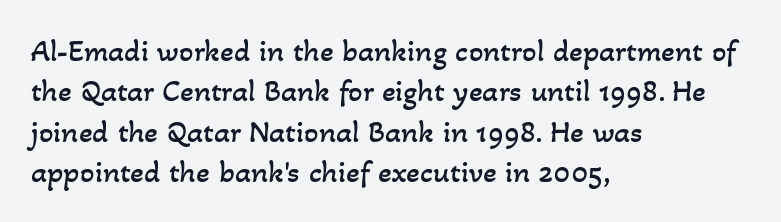
These lines are rendered in a variable-pitch font. This rendering uses left alignment, leaving the right contour irregular. Stroke mass is kept to a normal reading level or below. Leading: standard.
